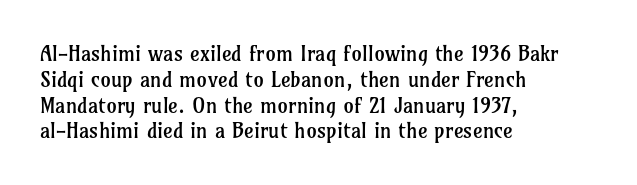
The image shows 21 px text type, upright; set left-aligned, line spacing 1.23x, normal letter spacing, not underlined.
